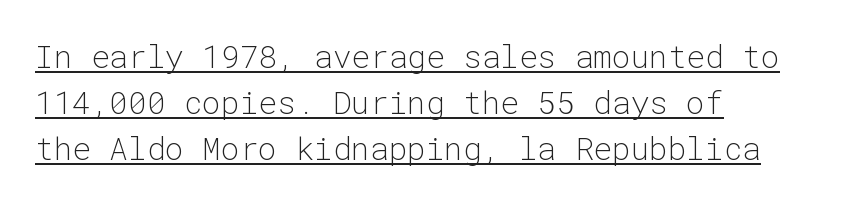
The image shows 31 px light sans-serif type, upright, monospaced; set left-aligned, normal line spacing (1.49x), normal letter spacing, underlined; low stroke contrast and a medium x-height.
